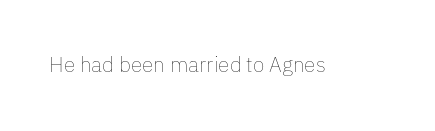
The image shows 21 px text type, upright; set normal letter spacing, not underlined.
